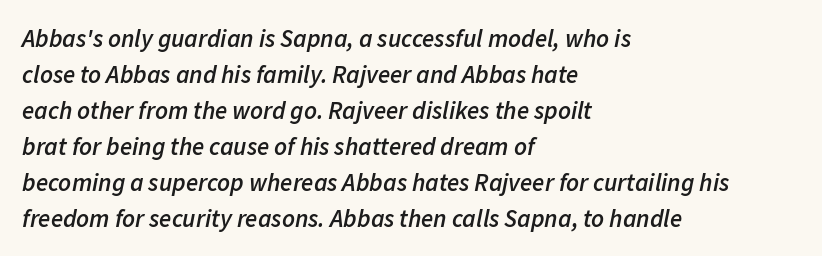
The image shows 25 px text type, italic (leaning right); set left-aligned, normal line spacing (1.44x), normal letter spacing, not underlined.
